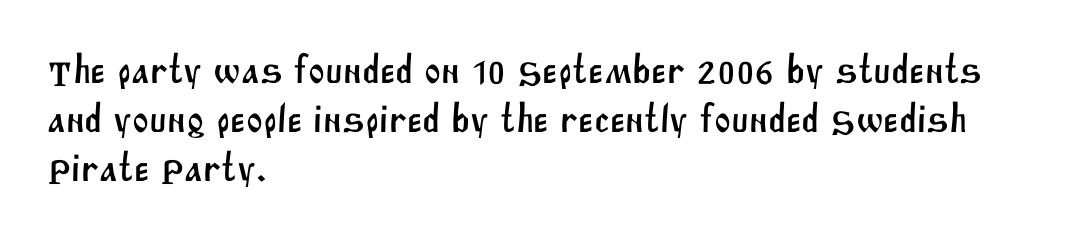
Q: Is the typeface a serif or a sans-serif typeface? A: Sans-serif.
Q: Is the text underlined? A: No.
Q: How is the paragraph aligned? A: Left-aligned.
Q: Is the spacing between letters normal or unusually wide? A: Normal.
Q: Width (condensed, normal, or wide)? A: Normal.
Q: Stroke contrast? A: Medium.
Q: x-height? A: Large.
Q: Monospaced? A: No.
